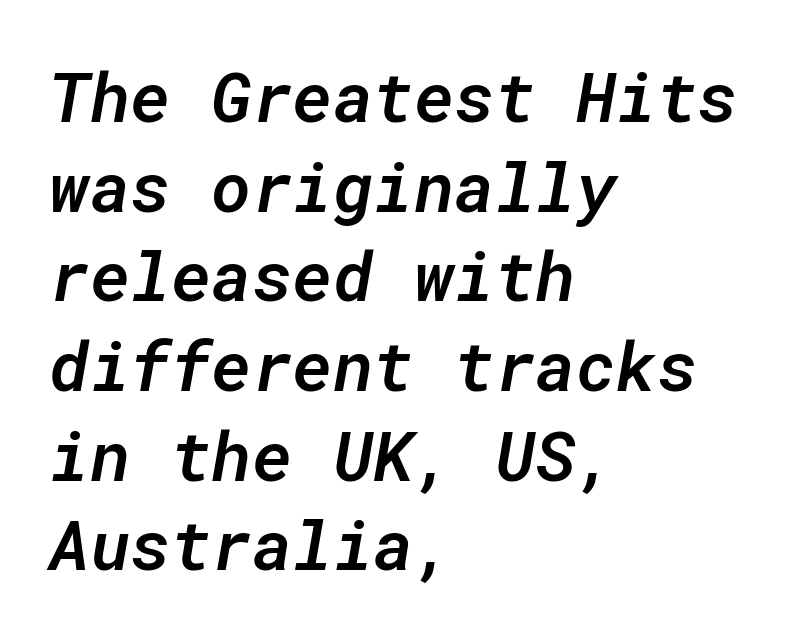
{"italic": "yes", "lean": "right", "slant_degrees": 10, "bold": "semi", "weight": "semibold", "width": "normal", "stroke_contrast": "low", "x_height": "medium", "monospaced": "yes", "underline": "no", "align": "left", "line_spacing": "normal", "line_spacing_ratio": 1.3, "letter_spacing": "normal", "letter_spacing_em": 0.0, "glyph_px": 69}
